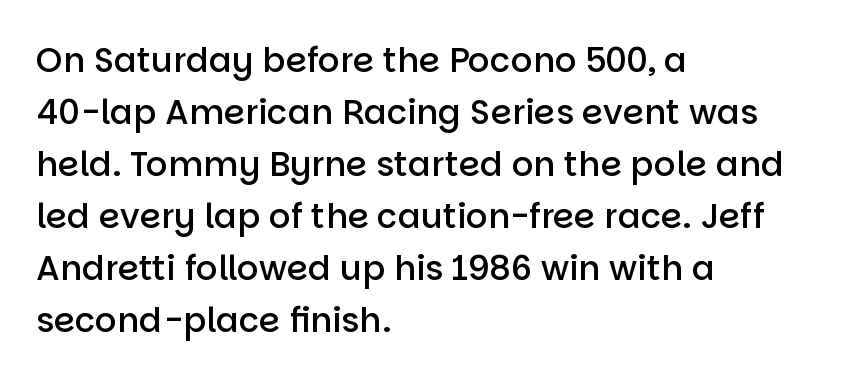
Q: Is the text bold? A: Semi-bold.
Q: Is the text italic (slanted)? A: No, it is upright.
Q: Is the typeface a serif or a sans-serif typeface? A: Sans-serif.
Q: Is the text underlined? A: No.
Q: How is the paragraph aligned? A: Left-aligned.
Q: Is the spacing between letters normal or unusually wide? A: Normal.
Q: Is the spacing between lines tight, normal or loose? A: Normal.
Q: Width (condensed, normal, or wide)? A: Normal.
Q: Stroke contrast? A: Low.
Q: x-height? A: Large.
Q: Monospaced? A: No.
